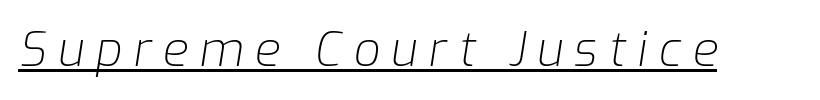
{"italic": "yes", "lean": "right", "slant_degrees": 9, "bold": "no", "weight": "light", "width": "normal", "stroke_contrast": "low", "x_height": "medium", "monospaced": "no", "underline": "yes", "letter_spacing": "wide", "letter_spacing_em": 0.24, "glyph_px": 47}
